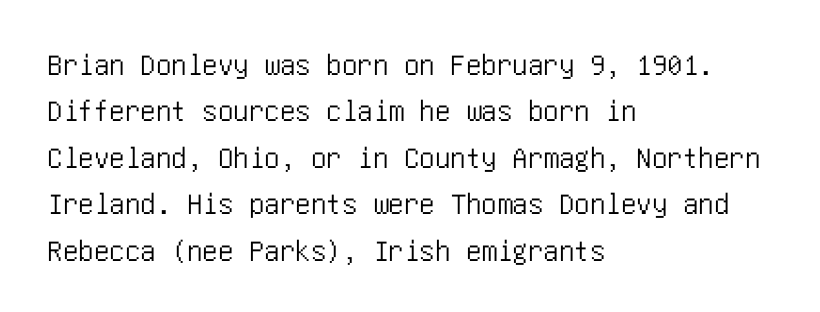
The image shows 31 px condensed sans-serif type, upright; set left-aligned, normal line spacing (1.5x), normal letter spacing, not underlined; low stroke contrast and a large x-height.
